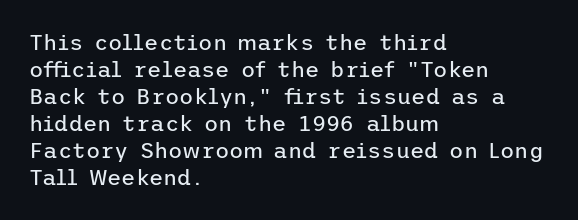
The image shows 22 px text type, upright; set left-aligned, line spacing 1.23x, normal letter spacing, not underlined.
